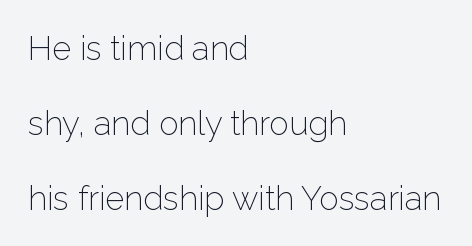
The image shows 33 px light sans-serif type, upright; set left-aligned, loose line spacing (2.27x), normal letter spacing, not underlined; low stroke contrast and a medium x-height.
